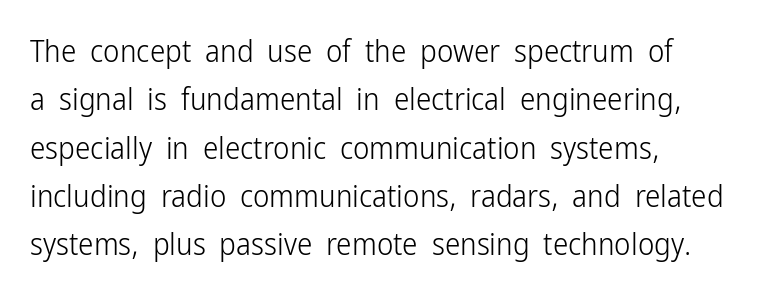
{"serif": "no", "italic": "no", "bold": "no", "weight": "light", "width": "condensed", "stroke_contrast": "low", "x_height": "medium", "monospaced": "no", "underline": "no", "align": "left", "line_spacing": "normal", "line_spacing_ratio": 1.56, "letter_spacing": "normal", "letter_spacing_em": 0.0, "glyph_px": 31}
